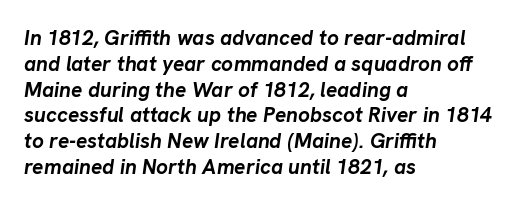
On the weight axis this lands at bold, roughly 700. The tracking reads as untouched default to a designer's eye. It's the slanting kind of type. Line starts are locked; line ends wander. No word sits above an underline.
